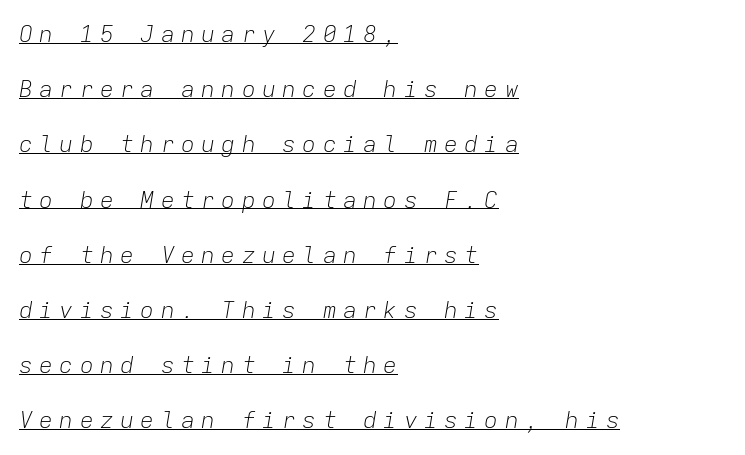
{"italic": "yes", "lean": "right", "slant_degrees": 9, "bold": "no", "underline": "yes", "align": "left", "line_spacing": "loose", "line_spacing_ratio": 2.4, "letter_spacing": "wide", "letter_spacing_em": 0.28, "glyph_px": 23}
